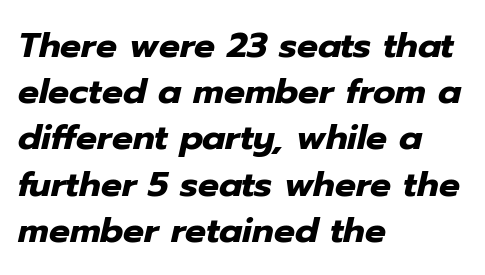
The type is set solid horizontally, with unmodified tracking. Varying glyph widths throughout — classic text-font behaviour. Emphasis-style slanted type is in use. Reading down the column, the eye jumps a familiar distance to each next line.
